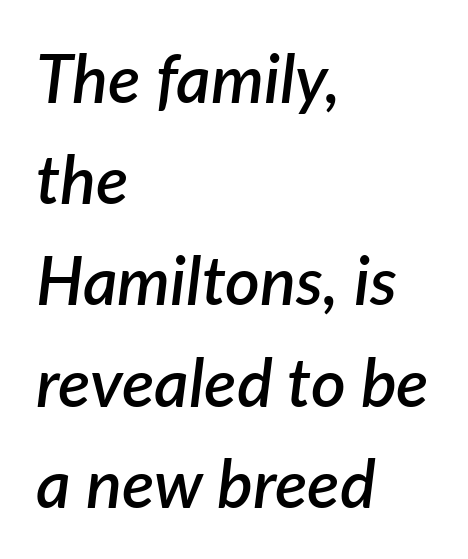
{"italic": "yes", "lean": "right", "slant_degrees": 7, "bold": "semi", "weight": "semibold", "width": "normal", "stroke_contrast": "low", "x_height": "medium", "monospaced": "no", "underline": "no", "align": "left", "line_spacing": "normal", "line_spacing_ratio": 1.51, "letter_spacing": "normal", "letter_spacing_em": 0.0, "glyph_px": 67}
